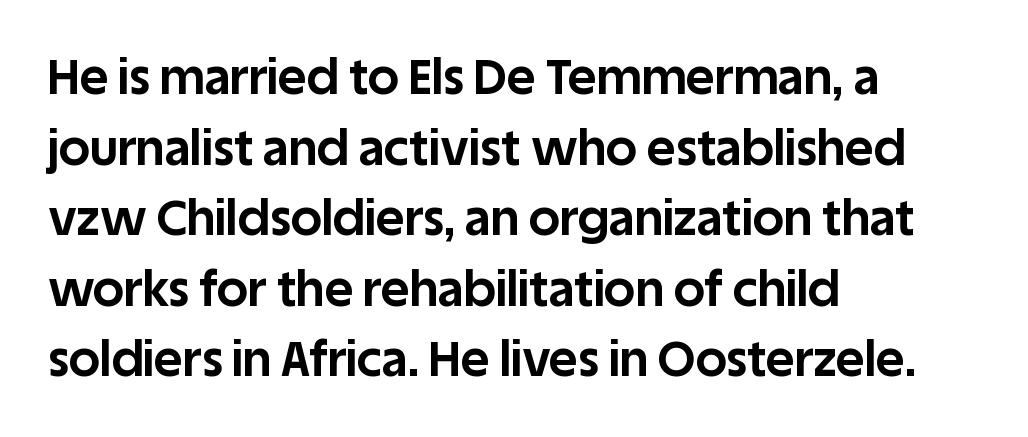
The image shows 49 px bold sans-serif type, upright; set left-aligned, normal line spacing (1.44x), normal letter spacing, not underlined; low stroke contrast and a large x-height.
